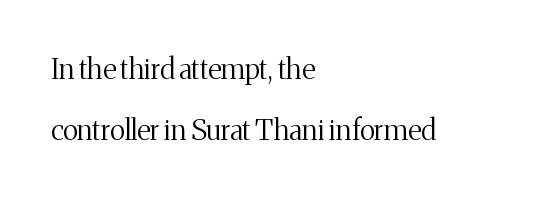
Q: Is the text bold? A: No.
Q: Is the text italic (slanted)? A: No, it is upright.
Q: Is the typeface a serif or a sans-serif typeface? A: Serif.
Q: Is the text underlined? A: No.
Q: How is the paragraph aligned? A: Left-aligned.
Q: Is the spacing between letters normal or unusually wide? A: Normal.
Q: Is the spacing between lines tight, normal or loose? A: Loose.
Q: Width (condensed, normal, or wide)? A: Normal.
Q: Stroke contrast? A: Medium.
Q: x-height? A: Medium.
Q: Monospaced? A: No.
